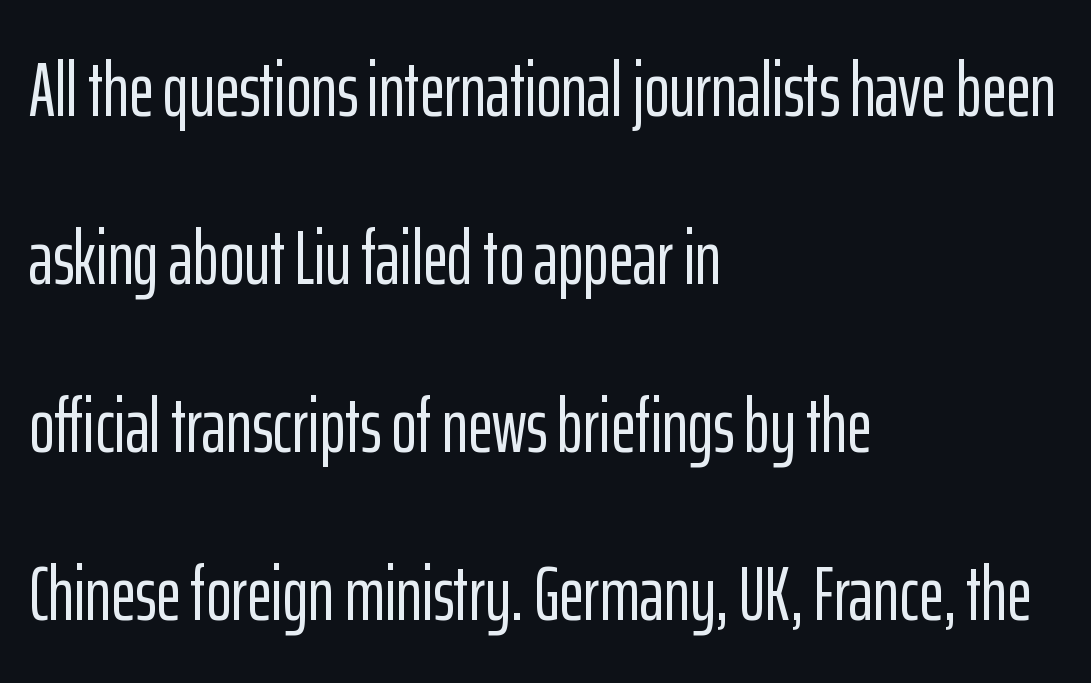
{"serif": "no", "italic": "no", "width": "condensed", "stroke_contrast": "low", "x_height": "medium", "monospaced": "no", "underline": "no", "align": "left", "line_spacing": "loose", "line_spacing_ratio": 2.21, "letter_spacing": "normal", "letter_spacing_em": 0.0, "glyph_px": 76}
